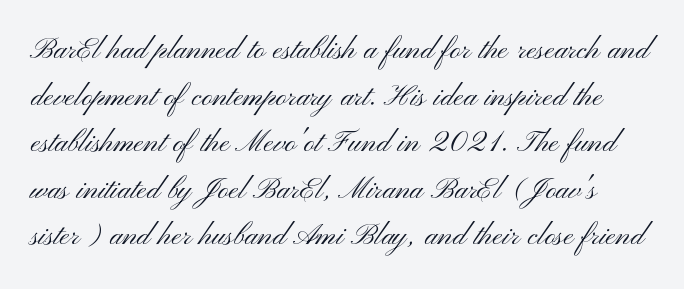
This is sans-serif lettering, the kind often seen on screens and signage. Proportional: the letters do not fall into vertical columns. Here the glyphs are tracked normally, forming tight word shapes. Quick note: underline off.
